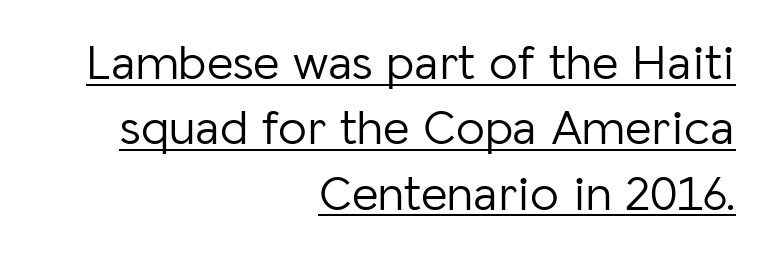
The image shows 51 px light sans-serif type, upright; set right-aligned, normal line spacing (1.28x), normal letter spacing, underlined; low stroke contrast and a medium x-height.
